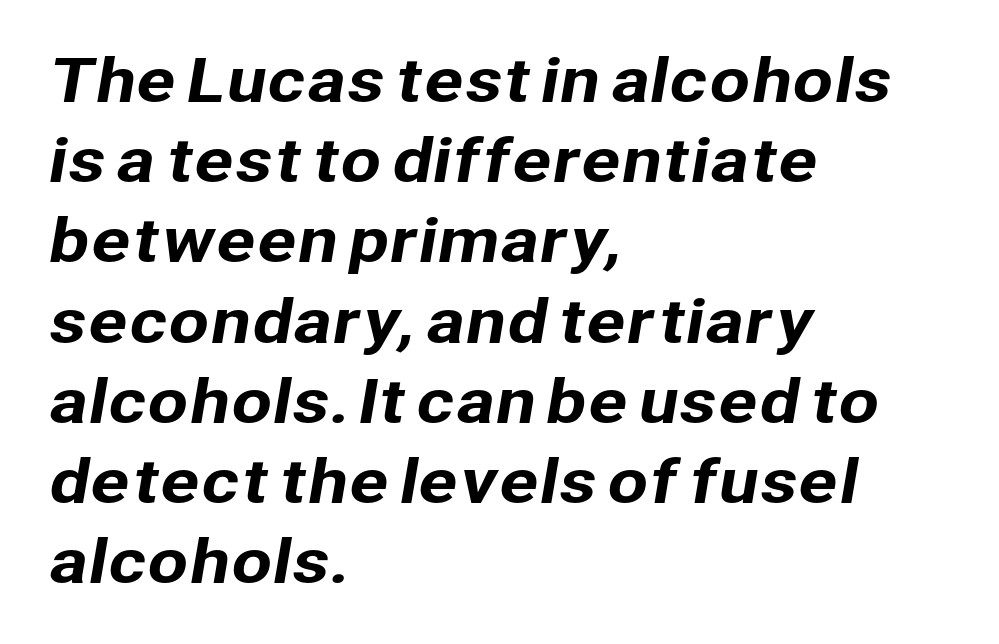
Q: Is the typeface a serif or a sans-serif typeface? A: Sans-serif.
Q: Is the text underlined? A: No.
Q: How is the paragraph aligned? A: Left-aligned.
Q: Is the spacing between letters normal or unusually wide? A: Normal.
Q: Is the spacing between lines tight, normal or loose? A: Normal.
Q: Width (condensed, normal, or wide)? A: Normal.
Q: Stroke contrast? A: Low.
Q: x-height? A: Medium.
Q: Monospaced? A: No.
